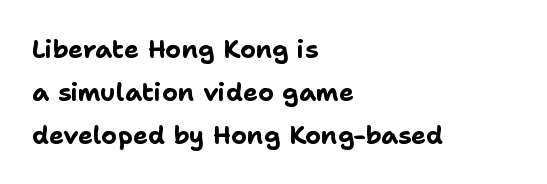
The image shows 25 px bold type, upright; set left-aligned, line spacing 1.72x, normal letter spacing, not underlined.
